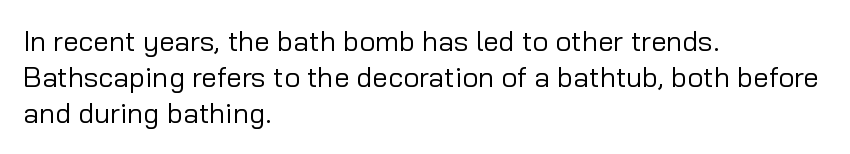
Proportional: the letters do not fall into vertical columns. Observe the ordinary spacing: letters are neighbours, not strangers. These lines sit exactly where default settings would place them. Line starts are locked; line ends wander. You can tell from the bare stems that sans-serif type was used.
